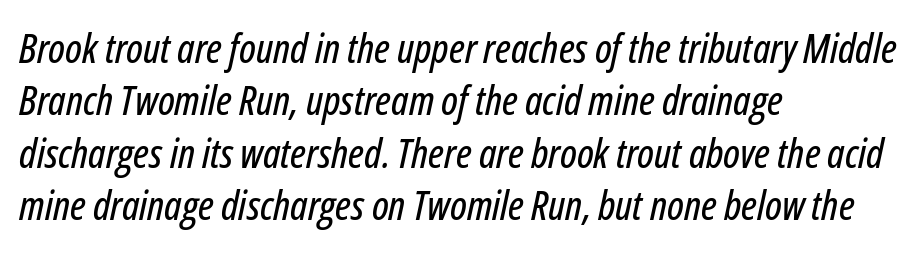
Q: Is the text italic (slanted)? A: Yes, it leans right by about 12 degrees.
Q: Is the text underlined? A: No.
Q: How is the paragraph aligned? A: Left-aligned.
Q: Is the spacing between letters normal or unusually wide? A: Normal.
Q: Is the spacing between lines tight, normal or loose? A: Normal.
Q: Width (condensed, normal, or wide)? A: Condensed.
Q: Stroke contrast? A: Low.
Q: x-height? A: Medium.
Q: Monospaced? A: No.
